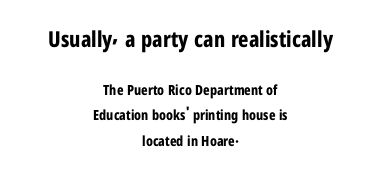
{"italic": "no", "bold": "yes", "underline": "no", "align": "center", "line_spacing_ratio": 1.8, "letter_spacing": "normal", "letter_spacing_em": 0.0, "larger_block": "first", "size_ratio": 1.57, "glyph_px": 22}
